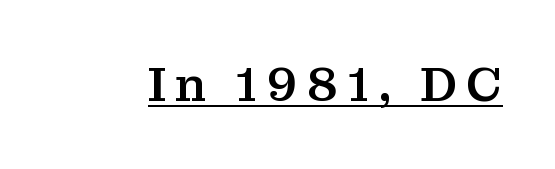
The typeface chosen for these lines features serifs. Every character sits straight up, as roman type does. Decoration check: the copy is underlined. Is this a fixed-width face? No — the glyphs have proportional, varying widths.
